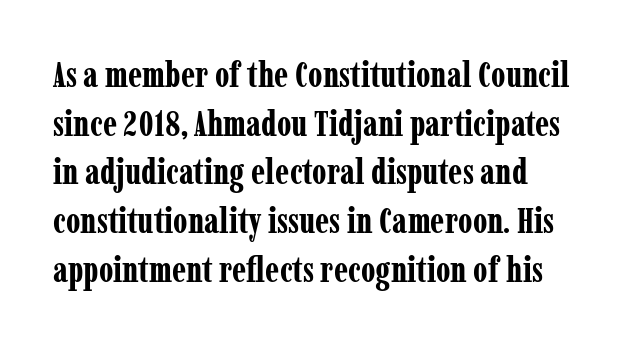
{"serif": "yes", "italic": "no", "bold": "yes", "weight": "bold", "width": "condensed", "stroke_contrast": "low", "x_height": "medium", "monospaced": "no", "underline": "no", "line_spacing": "normal", "line_spacing_ratio": 1.39, "letter_spacing": "normal", "letter_spacing_em": 0.0, "glyph_px": 35}
